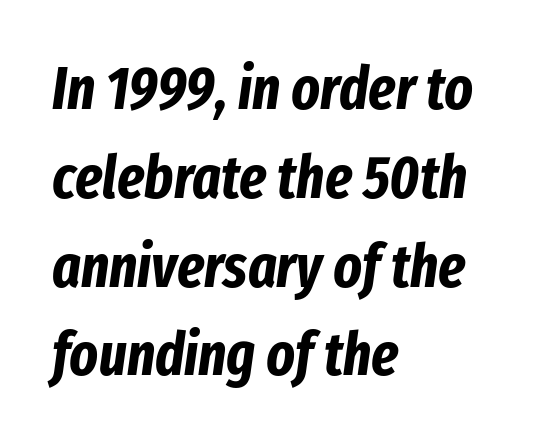
The image shows 60 px bold, condensed type, italic (leaning right); set left-aligned, normal line spacing (1.48x), normal letter spacing, not underlined; low stroke contrast and a medium x-height.
